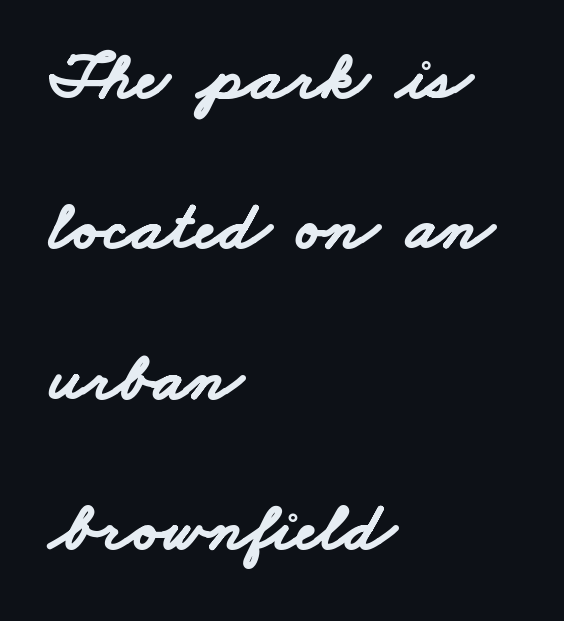
Q: Is the text bold? A: Yes.
Q: Is the typeface a serif or a sans-serif typeface? A: Sans-serif.
Q: Is the text underlined? A: No.
Q: How is the paragraph aligned? A: Left-aligned.
Q: Is the spacing between letters normal or unusually wide? A: Normal.
Q: Is the spacing between lines tight, normal or loose? A: Loose.
Q: Width (condensed, normal, or wide)? A: Wide.
Q: Stroke contrast? A: Low.
Q: x-height? A: Small.
Q: Monospaced? A: No.
